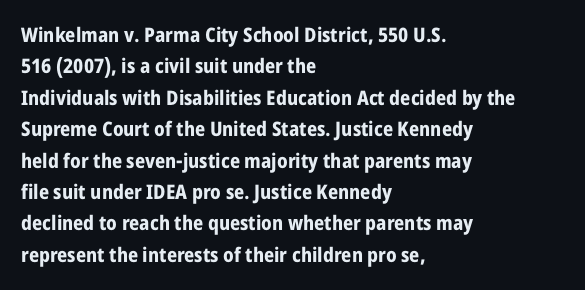
Ascenders rise straight up at ninety degrees. Just letters on the line, the space beneath them empty. Normally led — the rows are evenly, conventionally spaced. Here the glyphs are tracked normally, forming tight word shapes. The characters look thick and weighty, a clear bold.
